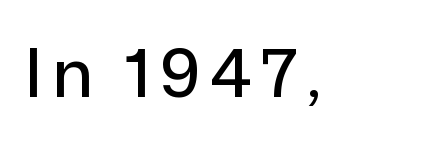
The image shows 66 px sans-serif type, upright; set not underlined; low stroke contrast and a medium x-height.
